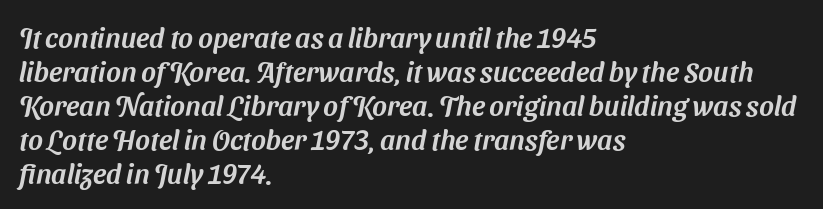
Q: Is the typeface a serif or a sans-serif typeface? A: Sans-serif.
Q: Is the text underlined? A: No.
Q: How is the paragraph aligned? A: Left-aligned.
Q: Is the spacing between letters normal or unusually wide? A: Normal.
Q: Width (condensed, normal, or wide)? A: Normal.
Q: Stroke contrast? A: Medium.
Q: x-height? A: Medium.
Q: Monospaced? A: No.
